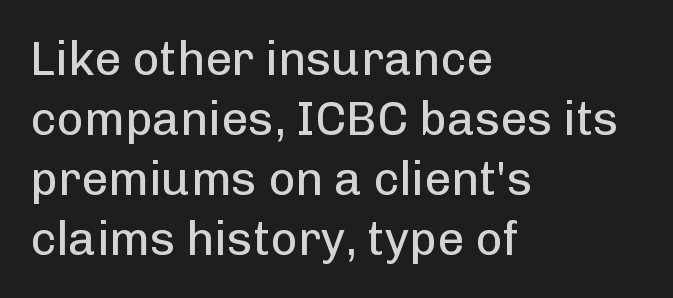
Q: Is the text bold? A: No.
Q: Is the text italic (slanted)? A: No, it is upright.
Q: Is the typeface a serif or a sans-serif typeface? A: Sans-serif.
Q: Is the text underlined? A: No.
Q: How is the paragraph aligned? A: Left-aligned.
Q: Is the spacing between letters normal or unusually wide? A: Normal.
Q: Is the spacing between lines tight, normal or loose? A: Normal.
Q: Width (condensed, normal, or wide)? A: Normal.
Q: Stroke contrast? A: Low.
Q: x-height? A: Medium.
Q: Monospaced? A: No.
